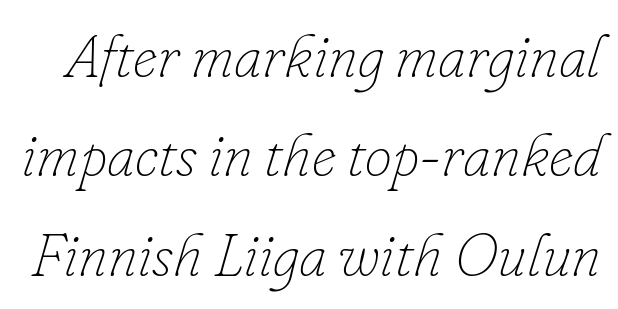
Q: Is the text bold? A: No.
Q: Is the text italic (slanted)? A: Yes, it leans right by about 16 degrees.
Q: Is the text underlined? A: No.
Q: Is the spacing between letters normal or unusually wide? A: Normal.
Q: Is the spacing between lines tight, normal or loose? A: Normal.
Q: Width (condensed, normal, or wide)? A: Normal.
Q: Stroke contrast? A: Low.
Q: x-height? A: Small.
Q: Monospaced? A: No.
